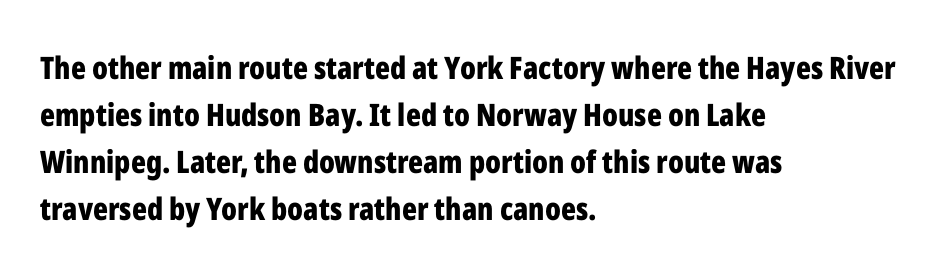
Q: Is the text bold? A: Yes.
Q: Is the text italic (slanted)? A: No, it is upright.
Q: Is the typeface a serif or a sans-serif typeface? A: Sans-serif.
Q: Is the text underlined? A: No.
Q: How is the paragraph aligned? A: Left-aligned.
Q: Is the spacing between letters normal or unusually wide? A: Normal.
Q: Is the spacing between lines tight, normal or loose? A: Normal.
Q: Width (condensed, normal, or wide)? A: Condensed.
Q: Stroke contrast? A: Low.
Q: x-height? A: Medium.
Q: Monospaced? A: No.
